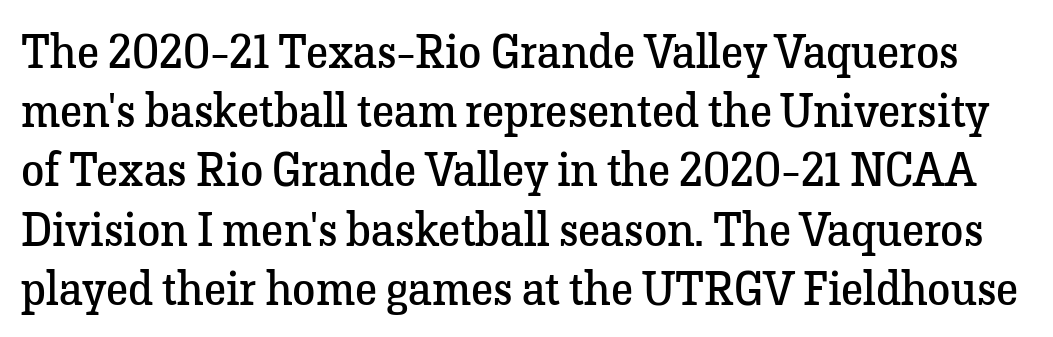
{"serif": "yes", "italic": "no", "bold": "no", "weight": "regular", "width": "normal", "stroke_contrast": "low", "x_height": "medium", "monospaced": "no", "underline": "no", "line_spacing": "normal", "line_spacing_ratio": 1.26, "letter_spacing": "normal", "letter_spacing_em": 0.0, "glyph_px": 47}
